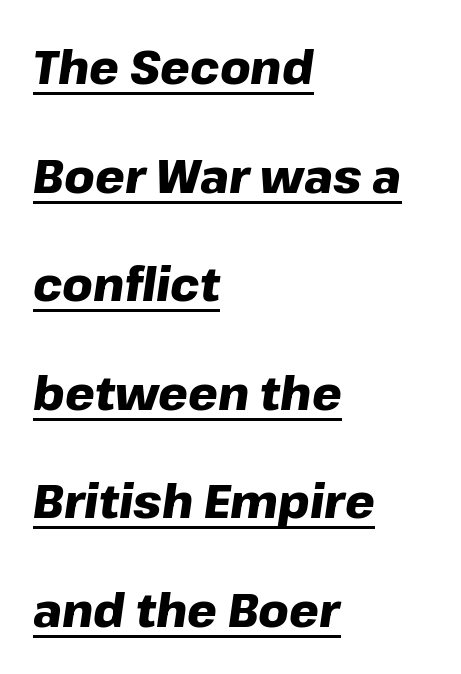
Q: Is the text bold? A: Yes.
Q: Is the text italic (slanted)? A: Yes, it leans right by about 8 degrees.
Q: Is the text underlined? A: Yes.
Q: How is the paragraph aligned? A: Left-aligned.
Q: Is the spacing between letters normal or unusually wide? A: Normal.
Q: Is the spacing between lines tight, normal or loose? A: Loose.
Q: Width (condensed, normal, or wide)? A: Normal.
Q: Stroke contrast? A: Low.
Q: x-height? A: Medium.
Q: Monospaced? A: No.
